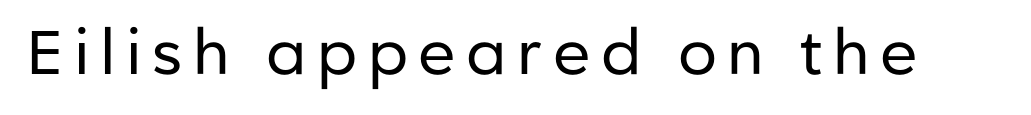
Looks like regular typesetting: each glyph gets only the width it needs. A sans-serif font was chosen for this passage. The zone under the glyphs is completely vacant. The lettering stays uniformly vertical, giving the passage a roman look. Stems here are at most as thick as an everyday book face.
